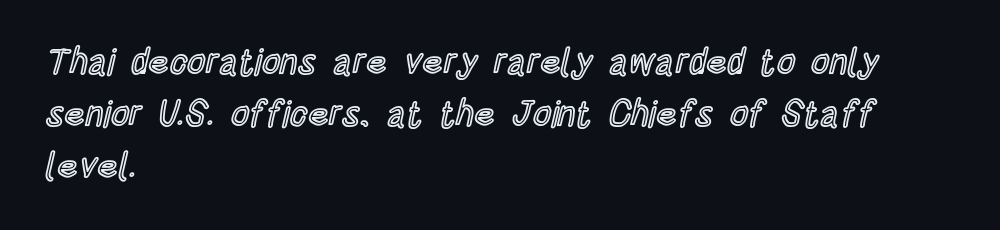
The image shows 36 px condensed type; set left-aligned, normal line spacing (1.45x), normal letter spacing, not underlined; a large x-height.
